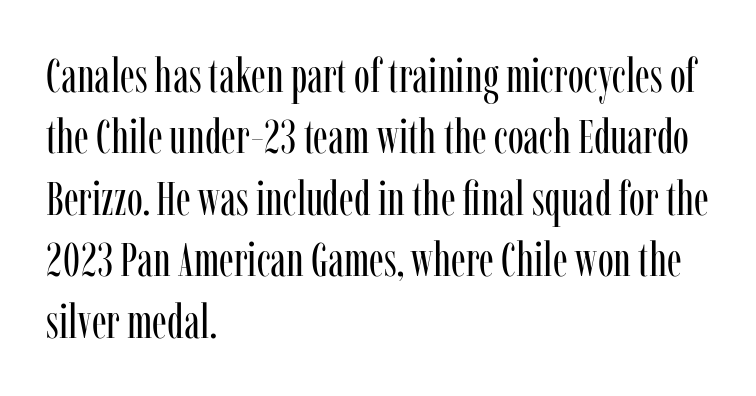
{"serif": "yes", "italic": "no", "bold": "no", "weight": "regular", "width": "condensed", "stroke_contrast": "low", "x_height": "medium", "monospaced": "no", "underline": "no", "align": "left", "line_spacing": "normal", "line_spacing_ratio": 1.28, "letter_spacing": "normal", "letter_spacing_em": 0.0, "glyph_px": 48}
